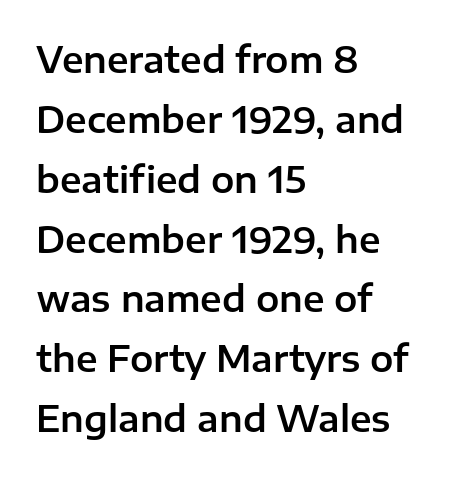
The image shows 35 px sans-serif type, upright; set left-aligned, line spacing 1.71x, normal letter spacing, not underlined; low stroke contrast and a medium x-height.
